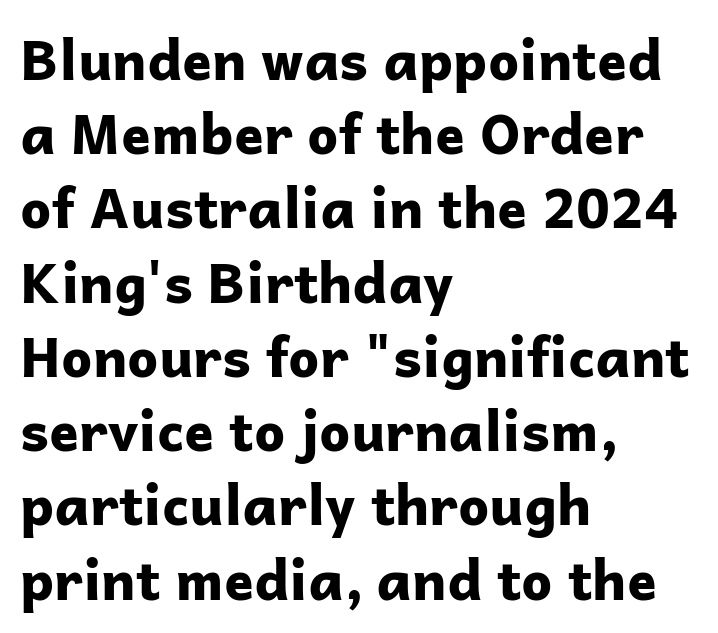
The letters stand straight up with perfectly vertical stems. All the whitespace from short lines collects on the right. Notice how descenders clear the ascenders below comfortably — that's standard leading. The letters sit at their default tracking, neither squeezed nor spread. Quick note: underline off.
